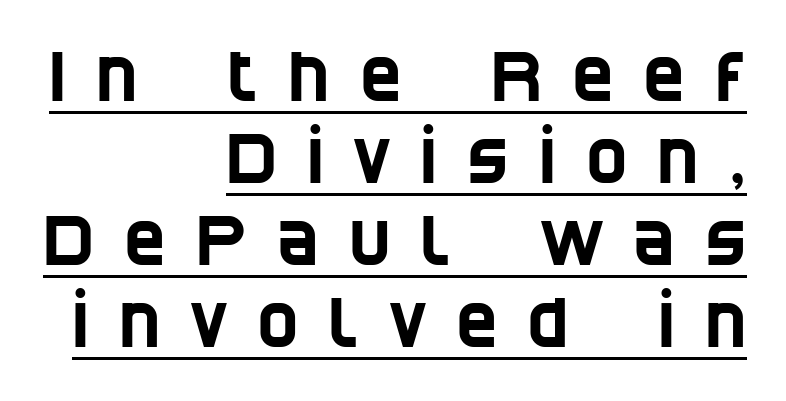
The image shows 70 px condensed sans-serif type; set right-aligned, line spacing 1.17x, unusually wide letter spacing (+0.43 em), underlined; low stroke contrast and a large x-height.
